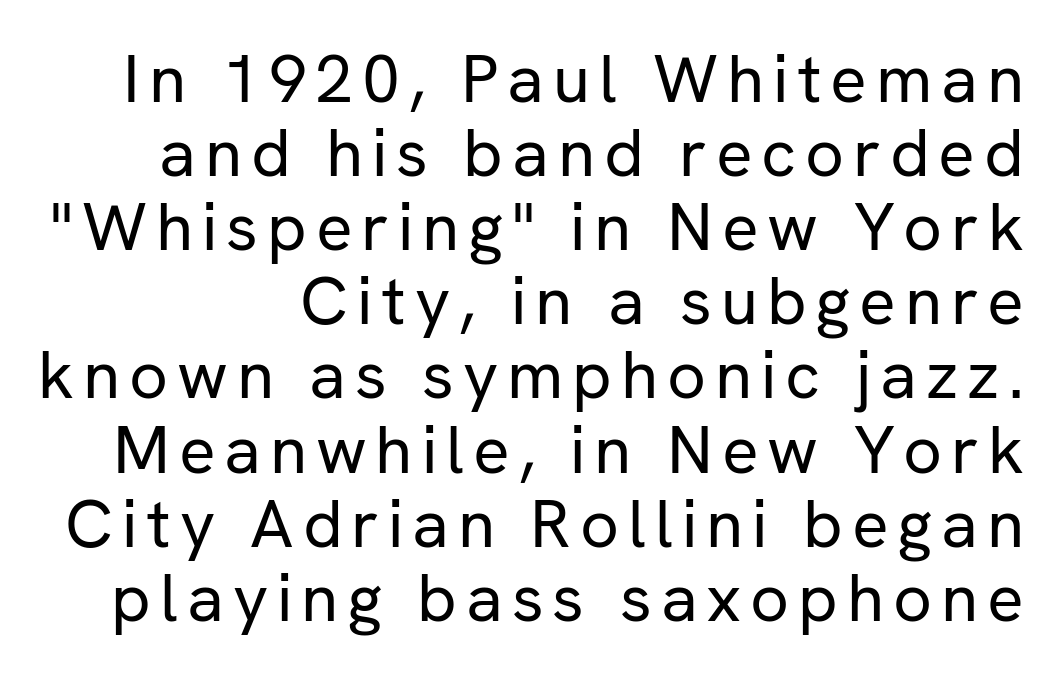
{"serif": "no", "italic": "no", "bold": "no", "weight": "regular", "width": "normal", "stroke_contrast": "low", "x_height": "medium", "monospaced": "no", "underline": "no", "line_spacing": "tight", "line_spacing_ratio": 1.09, "glyph_px": 68}
